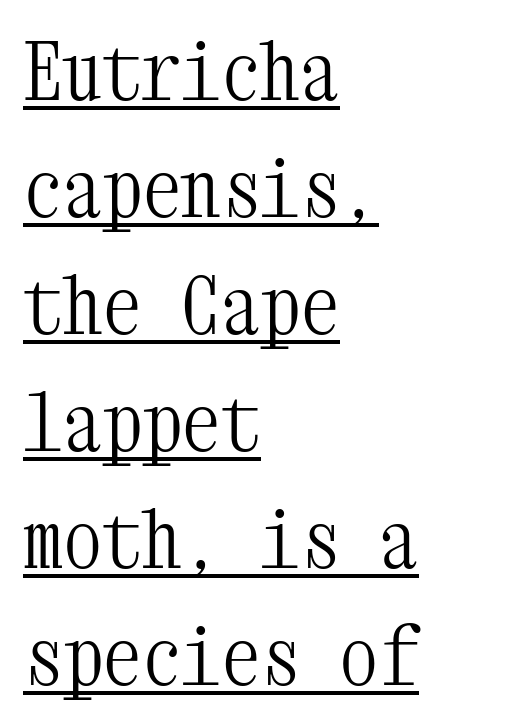
Caption: face not bold, strokes unweighted. This rendering leaves character spacing at its baseline value. A rule runs beneath these lines of type. Vertically, the passage feels balanced, rows spaced as you'd expect. This sample uses an upright cut, with every glyph sitting square on the baseline.
